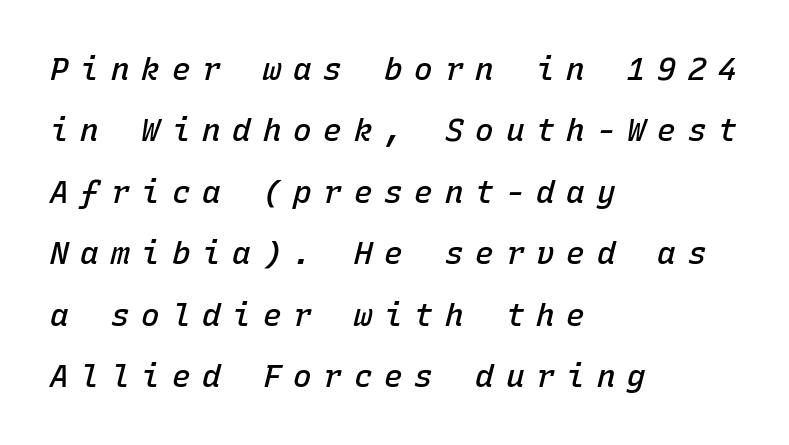
The image shows 31 px semibold type, italic (leaning right), monospaced; set left-aligned, loose line spacing (1.98x), unusually wide letter spacing (+0.38 em), not underlined; low stroke contrast and a medium x-height.
